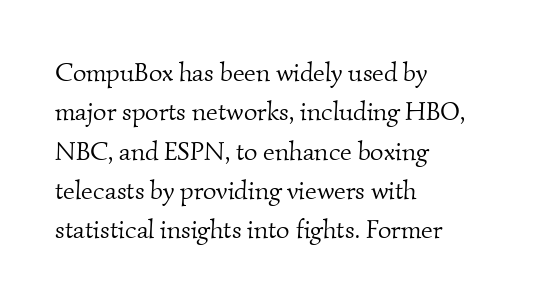
Q: Is the text bold? A: No.
Q: Is the text underlined? A: No.
Q: How is the paragraph aligned? A: Left-aligned.
Q: Is the spacing between letters normal or unusually wide? A: Normal.
Q: Is the spacing between lines tight, normal or loose? A: Normal.
